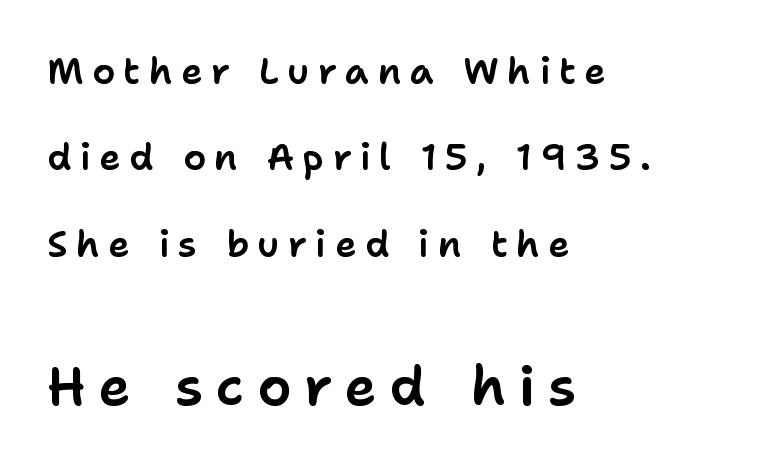
The ragged edge is on the right, which tells us the setting is flush left. The typeface chosen for these lines omits serifs. The font's upright variant was chosen for this text. These lines are rendered in a variable-pitch font. The rendering uses a large line-height, opening up the rows.
